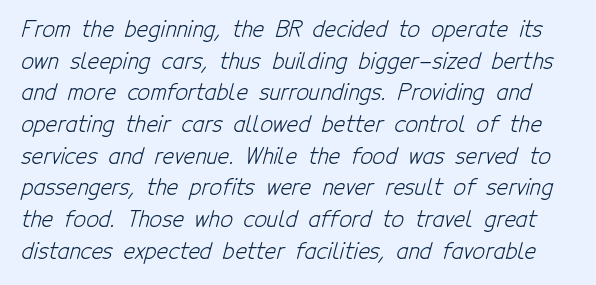
Underlining? Definitely not there. The lines sit at an ordinary, default distance from one another. Spacing between characters is what you'd get straight out of the box. Weight: regular or lighter.
